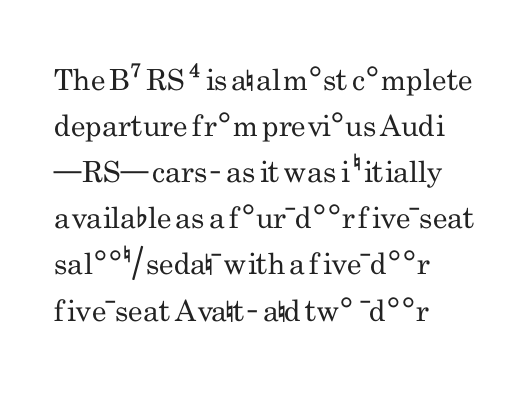
Students, note that the glyphs here touch the page at normal intervals. Vertical stems look standard width or narrower in stroke. Ascenders rise straight up at ninety degrees. Descenders are the only things crossing below the line. The rendering uses natural spacing where letterforms have individual widths. Unlike a traditional serif, this face leaves its strokes unadorned.
